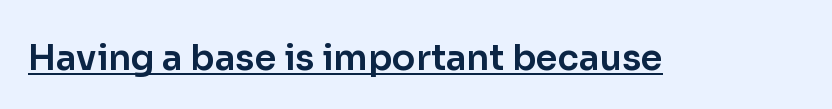
Examine the stroke ends and you'll find no serifs. Notice how the stems are strictly vertical — no italics here. You could not count columns in this text — the font is proportionally spaced. Observe the ordinary spacing: letters are neighbours, not strangers. The specimen includes a rule beneath the text block's lines.
